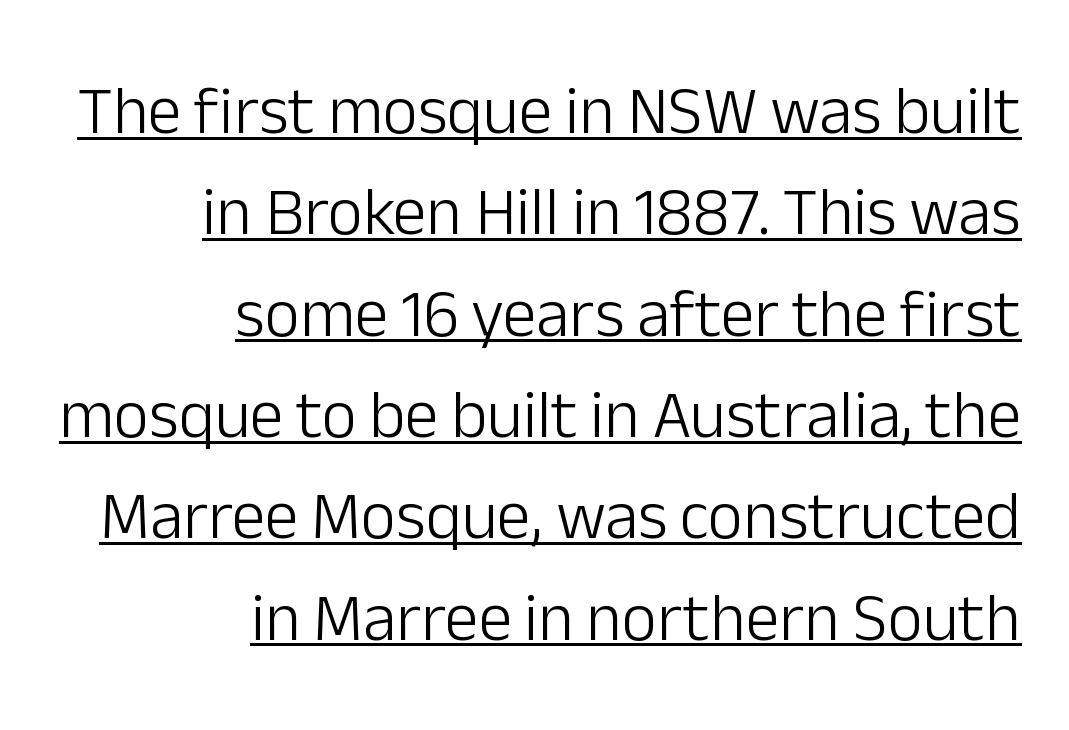
Q: Is the text bold? A: No.
Q: Is the text italic (slanted)? A: No, it is upright.
Q: Is the typeface a serif or a sans-serif typeface? A: Sans-serif.
Q: Is the text underlined? A: Yes.
Q: How is the paragraph aligned? A: Right-aligned.
Q: Is the spacing between letters normal or unusually wide? A: Normal.
Q: Is the spacing between lines tight, normal or loose? A: Normal.
Q: Width (condensed, normal, or wide)? A: Normal.
Q: Stroke contrast? A: Low.
Q: x-height? A: Medium.
Q: Monospaced? A: No.
